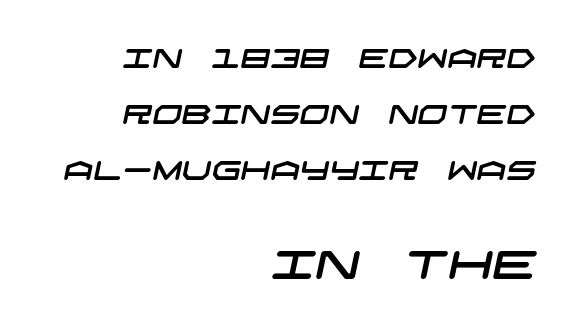
The image shows 39 px wide sans-serif type; set right-aligned, loose line spacing (2.15x), normal letter spacing, not underlined; the second (bottom) block is 1.5x larger; low stroke contrast and a large x-height.
